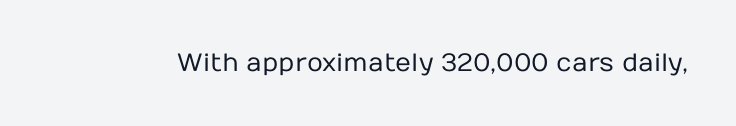
The rendering keeps characters at their native spacing. The font sits on the lighter half of the weight spectrum, regular included. Quick note: underline off. Is there any slant? The stems are plumb.
